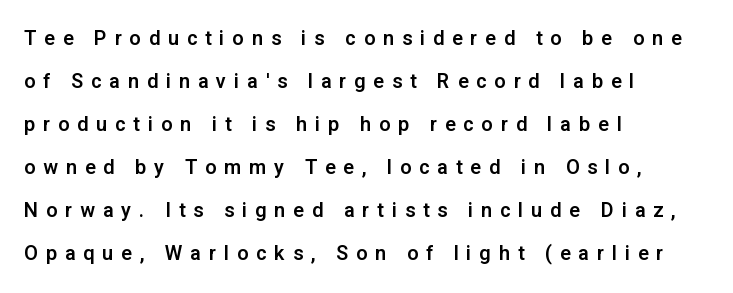
{"italic": "no", "underline": "no", "align": "left", "line_spacing": "loose", "line_spacing_ratio": 2.15, "letter_spacing": "wide", "letter_spacing_em": 0.39, "glyph_px": 20}
